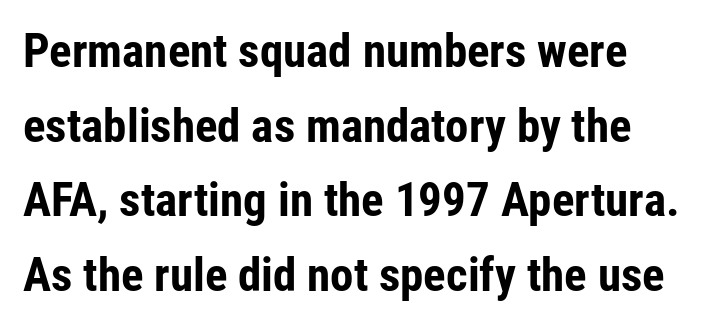
{"serif": "no", "italic": "no", "bold": "yes", "weight": "bold", "width": "condensed", "stroke_contrast": "low", "x_height": "medium", "monospaced": "no", "underline": "no", "line_spacing": "normal", "line_spacing_ratio": 1.59, "letter_spacing": "normal", "letter_spacing_em": 0.0, "glyph_px": 47}
